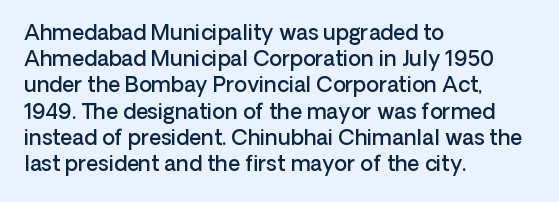
{"italic": "no", "bold": "semi", "underline": "no", "align": "left", "line_spacing": "normal", "line_spacing_ratio": 1.25, "letter_spacing": "normal", "letter_spacing_em": 0.0, "glyph_px": 21}
